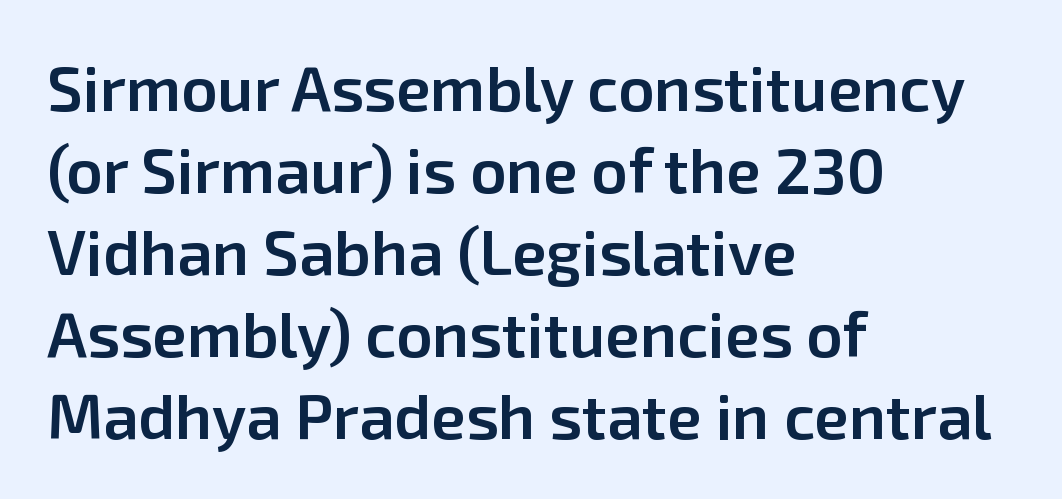
Font category for this specimen: sans-serif. In terms of letterspacing, this is plain default setting. Strokes here are thickened, but only to semibold level. Characters remain perfectly vertical along every line. Leading matches the norm, producing a regular column.
